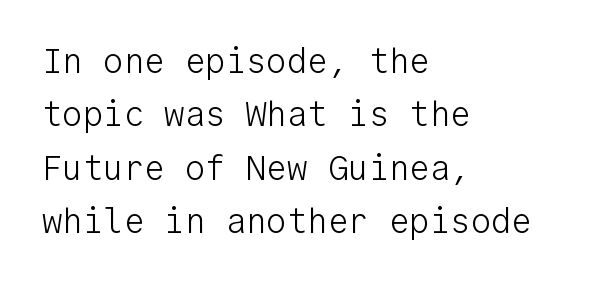
The line-height multiplier appears to be the usual default. Does the lettering tilt? It doesn't — this is upright. Bare-footed words on every line. Observe the ordinary spacing: letters are neighbours, not strangers.
